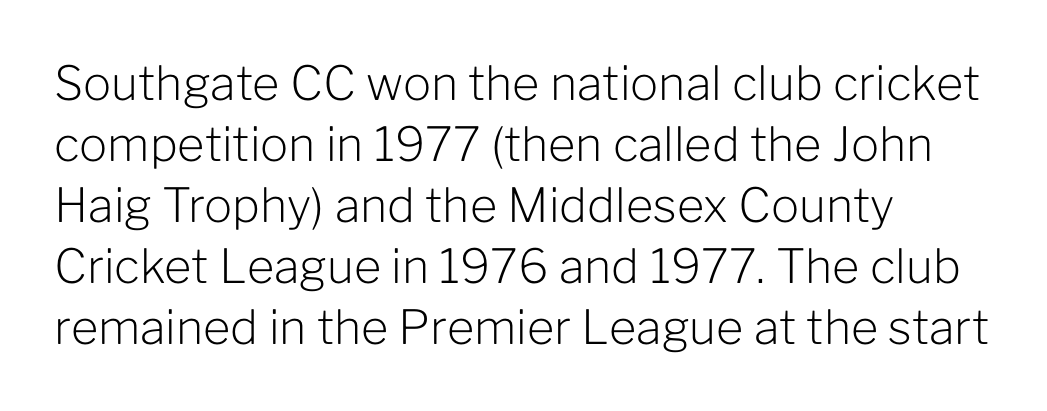
The image shows 47 px light sans-serif type, upright; set left-aligned, normal line spacing (1.3x), normal letter spacing, not underlined; low stroke contrast and a medium x-height.
